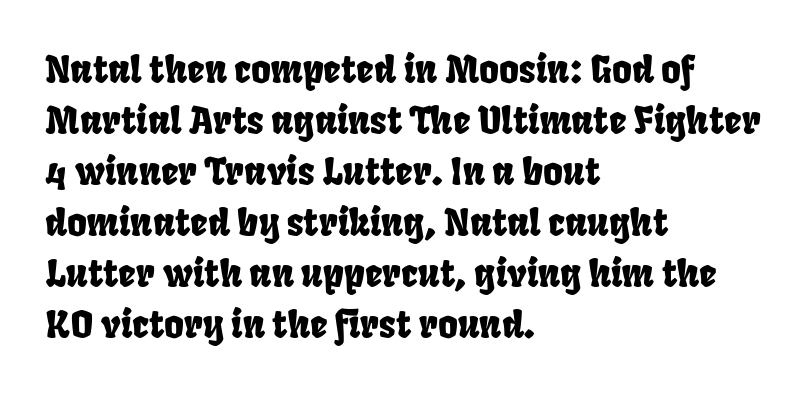
{"serif": "no", "width": "condensed", "stroke_contrast": "low", "x_height": "large", "monospaced": "no", "underline": "no", "align": "left", "line_spacing": "normal", "line_spacing_ratio": 1.34, "letter_spacing": "normal", "letter_spacing_em": 0.0, "glyph_px": 38}
